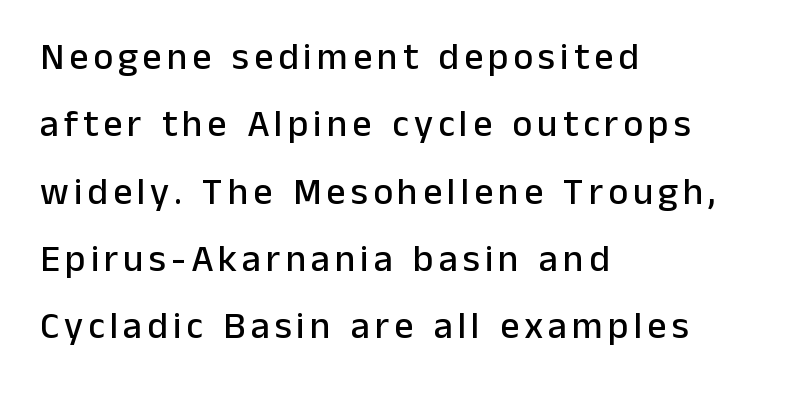
Q: Is the text italic (slanted)? A: No, it is upright.
Q: Is the typeface a serif or a sans-serif typeface? A: Sans-serif.
Q: Is the text underlined? A: No.
Q: How is the paragraph aligned? A: Left-aligned.
Q: Width (condensed, normal, or wide)? A: Normal.
Q: Stroke contrast? A: Low.
Q: x-height? A: Medium.
Q: Monospaced? A: No.
